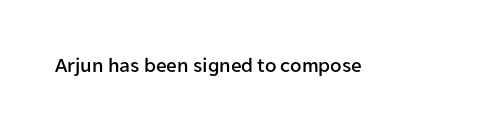
The image shows 21 px text type, upright; set normal letter spacing, not underlined.
